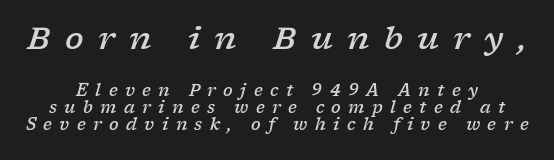
The image shows 31 px semibold, wide serif type, italic (leaning right); set centered, tight line spacing (1.07x), unusually wide letter spacing (+0.46 em), not underlined; the first (top) block is 1.94x larger; low stroke contrast and a medium x-height.
